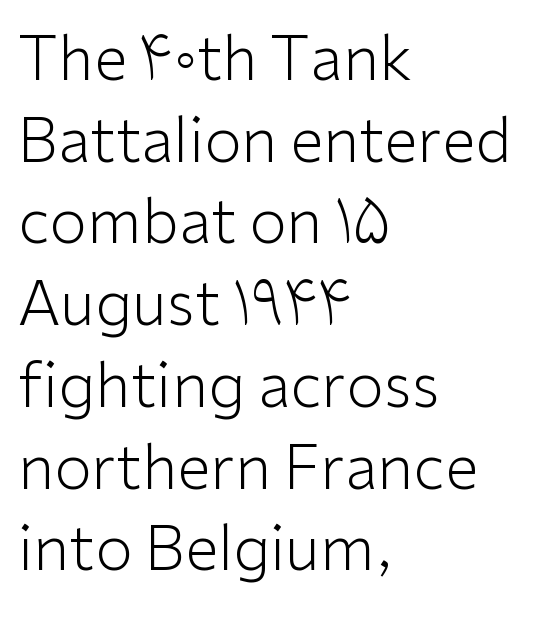
{"serif": "no", "italic": "no", "bold": "no", "weight": "light", "width": "normal", "stroke_contrast": "low", "x_height": "medium", "monospaced": "no", "underline": "no", "align": "left", "line_spacing": "normal", "line_spacing_ratio": 1.34, "letter_spacing": "normal", "letter_spacing_em": 0.0, "glyph_px": 61}
